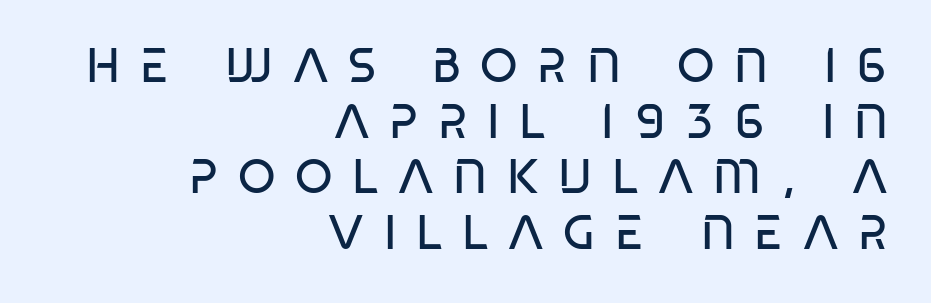
Q: Is the text bold? A: No.
Q: Is the typeface a serif or a sans-serif typeface? A: Sans-serif.
Q: Is the text underlined? A: No.
Q: How is the paragraph aligned? A: Right-aligned.
Q: Is the spacing between letters normal or unusually wide? A: Unusually wide.
Q: Width (condensed, normal, or wide)? A: Condensed.
Q: Stroke contrast? A: Low.
Q: x-height? A: Large.
Q: Monospaced? A: No.
